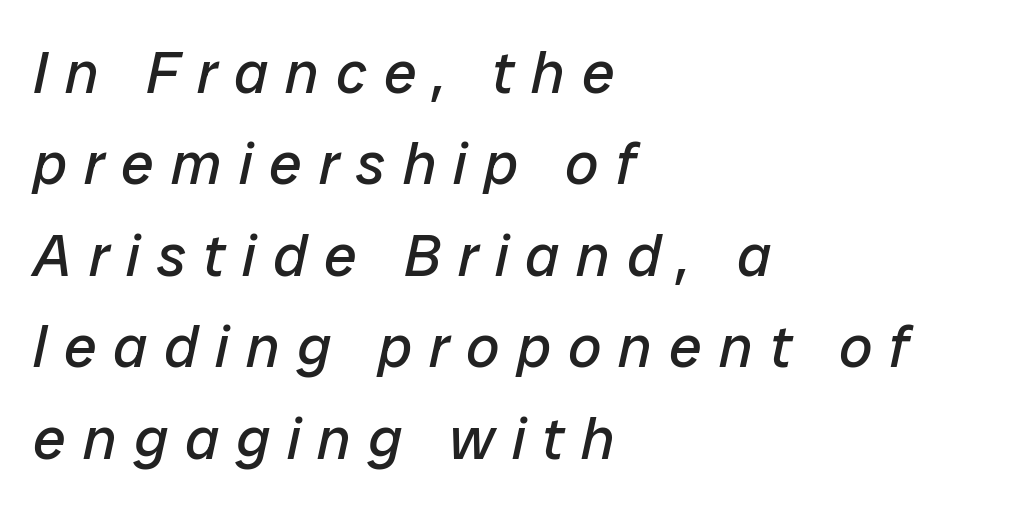
The image shows 59 px regular-weight type, italic (leaning right); set left-aligned, normal line spacing (1.55x), unusually wide letter spacing (+0.29 em), not underlined; low stroke contrast and a medium x-height.
